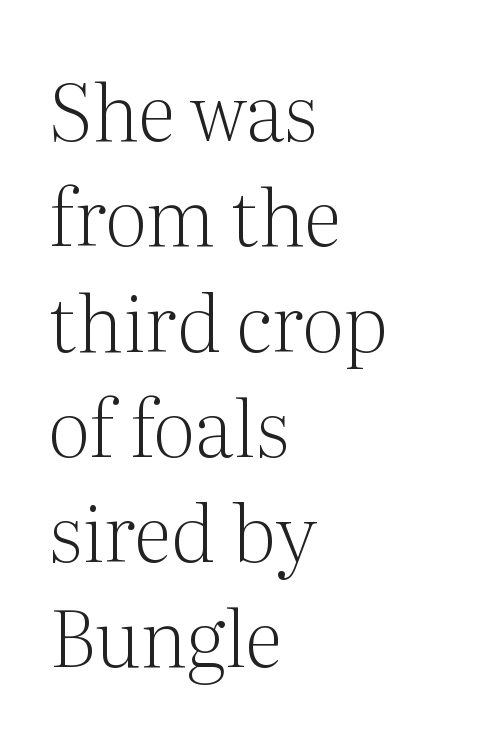
{"serif": "yes", "italic": "no", "bold": "no", "weight": "light", "width": "normal", "stroke_contrast": "medium", "x_height": "medium", "monospaced": "no", "underline": "no", "align": "left", "line_spacing": "normal", "line_spacing_ratio": 1.35, "letter_spacing": "normal", "letter_spacing_em": 0.0, "glyph_px": 78}
